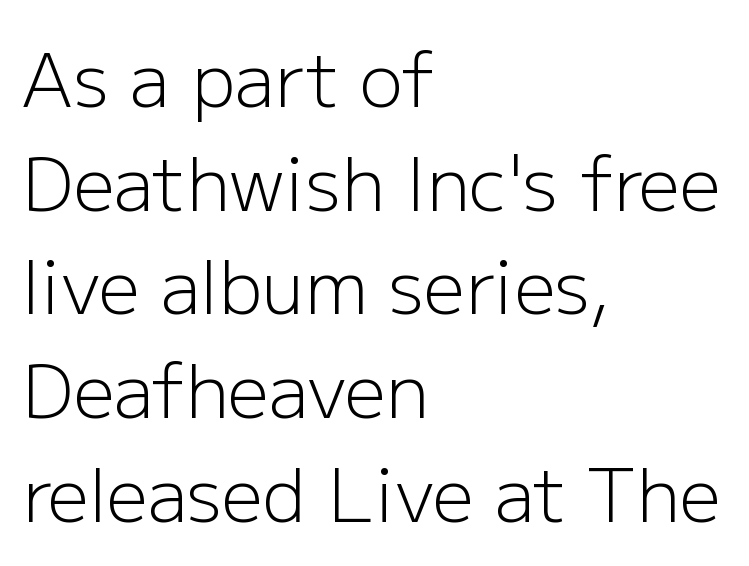
Q: Is the text bold? A: No.
Q: Is the text italic (slanted)? A: No, it is upright.
Q: Is the typeface a serif or a sans-serif typeface? A: Sans-serif.
Q: Is the text underlined? A: No.
Q: How is the paragraph aligned? A: Left-aligned.
Q: Is the spacing between letters normal or unusually wide? A: Normal.
Q: Is the spacing between lines tight, normal or loose? A: Normal.
Q: Width (condensed, normal, or wide)? A: Normal.
Q: Stroke contrast? A: Low.
Q: x-height? A: Medium.
Q: Monospaced? A: No.
